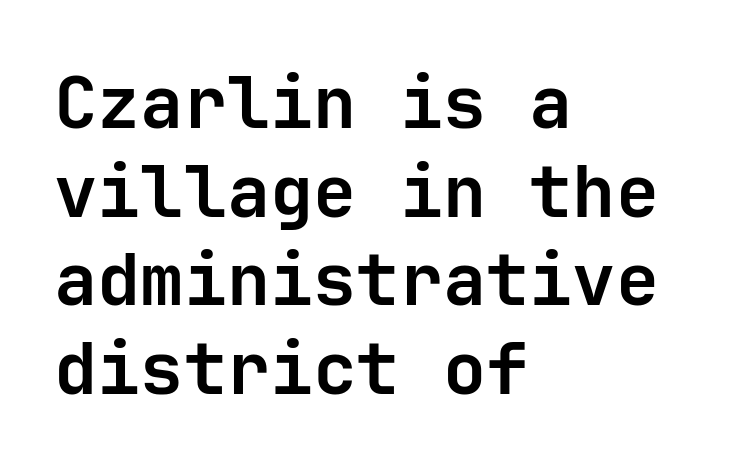
Notice how the stems are strictly vertical — no italics here. Nobody touched the tracking dial on this one. Glance below the letters and you will spot only blank space. This sample uses a sans-serif face. Looks like terminal output: every glyph gets an equal slot.
